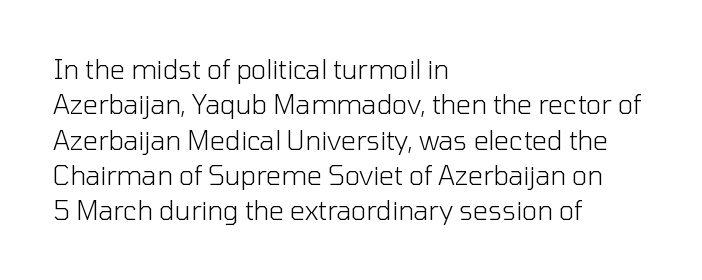
{"italic": "no", "bold": "no", "underline": "no", "align": "left", "line_spacing": "normal", "line_spacing_ratio": 1.36, "letter_spacing": "normal", "letter_spacing_em": 0.0, "glyph_px": 26}
